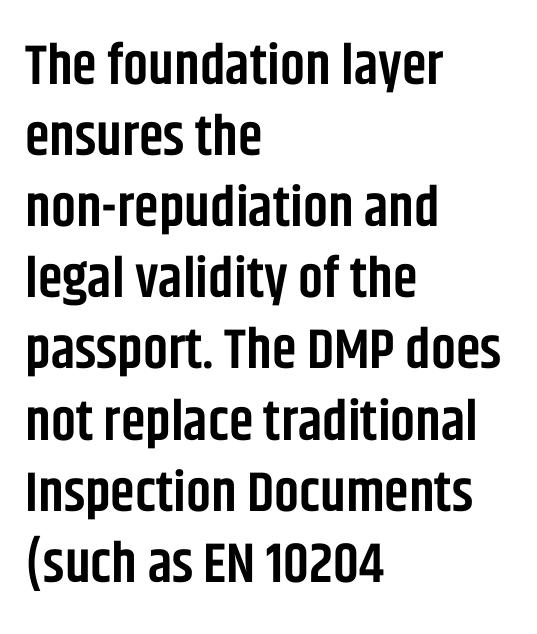
The image shows 56 px semibold, condensed sans-serif type, upright; set left-aligned, normal line spacing (1.27x), normal letter spacing, not underlined; low stroke contrast and a large x-height.
